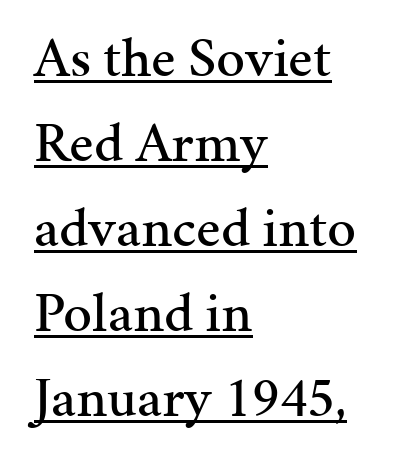
Q: Is the text italic (slanted)? A: No, it is upright.
Q: Is the typeface a serif or a sans-serif typeface? A: Serif.
Q: Is the text underlined? A: Yes.
Q: How is the paragraph aligned? A: Left-aligned.
Q: Is the spacing between letters normal or unusually wide? A: Normal.
Q: Is the spacing between lines tight, normal or loose? A: Normal.
Q: Width (condensed, normal, or wide)? A: Normal.
Q: Stroke contrast? A: Medium.
Q: x-height? A: Medium.
Q: Monospaced? A: No.
